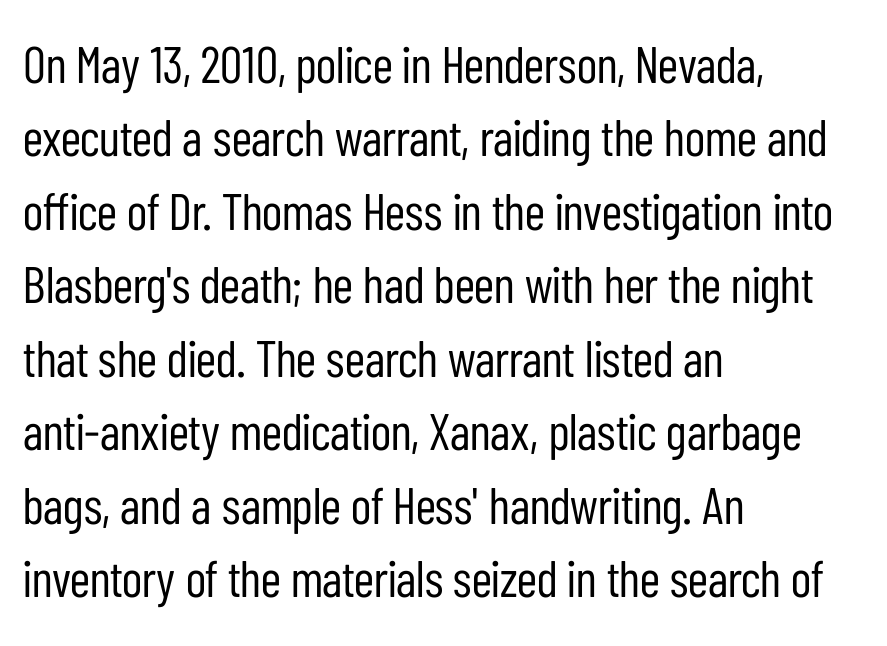
The image shows 51 px regular-weight, condensed sans-serif type, upright; set left-aligned, normal line spacing (1.44x), normal letter spacing, not underlined; low stroke contrast and a medium x-height.
